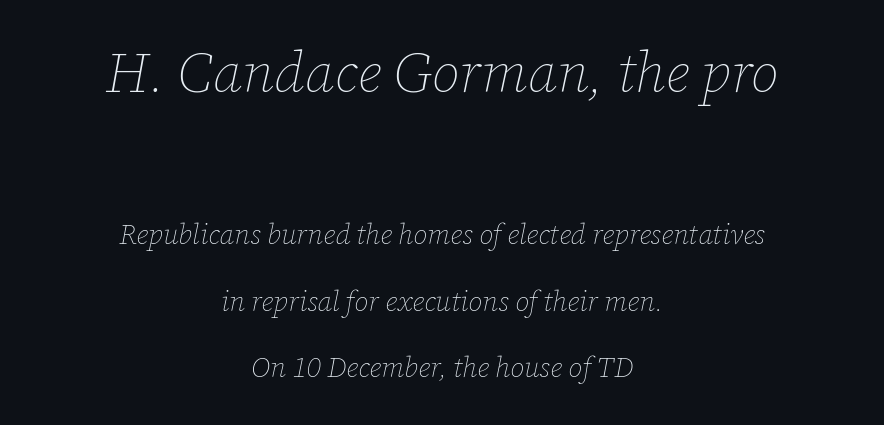
The image shows 56 px thin type, italic (leaning right); set centered, loose line spacing (2.39x), normal letter spacing, not underlined; the first (top) block is 2.0x larger; low stroke contrast and a medium x-height.
